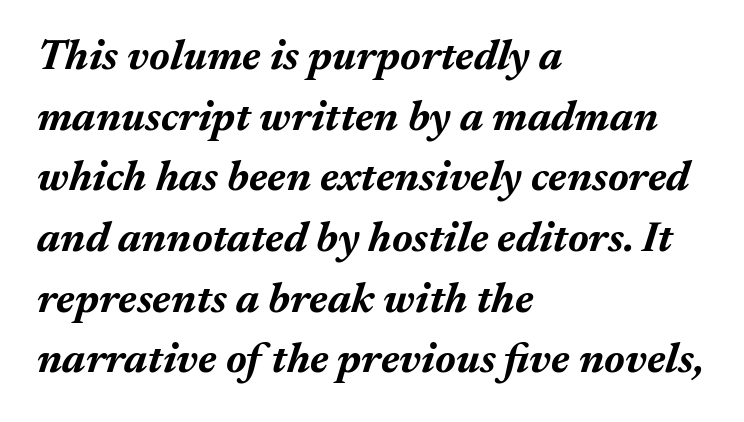
The image shows 43 px bold type, italic (leaning right); set left-aligned, normal line spacing (1.41x), normal letter spacing, not underlined; medium stroke contrast and a medium x-height.
